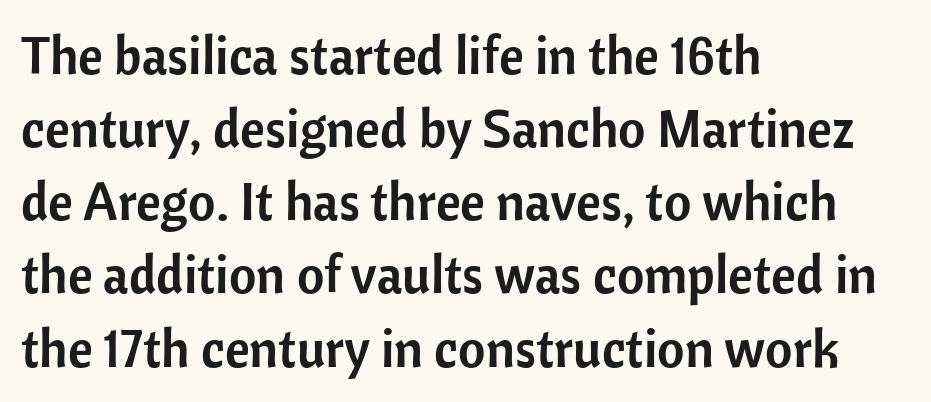
{"serif": "no", "italic": "no", "width": "normal", "stroke_contrast": "low", "x_height": "medium", "monospaced": "no", "underline": "no", "align": "left", "line_spacing": "normal", "line_spacing_ratio": 1.38, "letter_spacing": "normal", "letter_spacing_em": 0.0, "glyph_px": 53}
